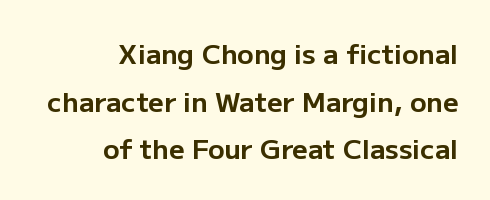
{"italic": "no", "bold": "yes", "underline": "no", "align": "right", "line_spacing_ratio": 1.76, "letter_spacing": "normal", "letter_spacing_em": 0.0, "glyph_px": 27}
